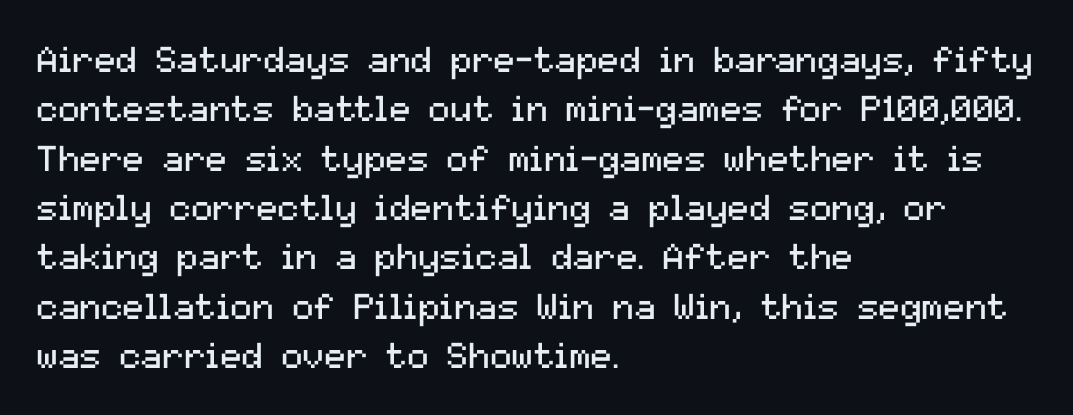
{"serif": "no", "italic": "no", "bold": "no", "weight": "regular", "width": "normal", "stroke_contrast": "medium", "x_height": "medium", "monospaced": "no", "underline": "no", "align": "left", "line_spacing": "normal", "line_spacing_ratio": 1.37, "letter_spacing": "normal", "letter_spacing_em": 0.0, "glyph_px": 36}
